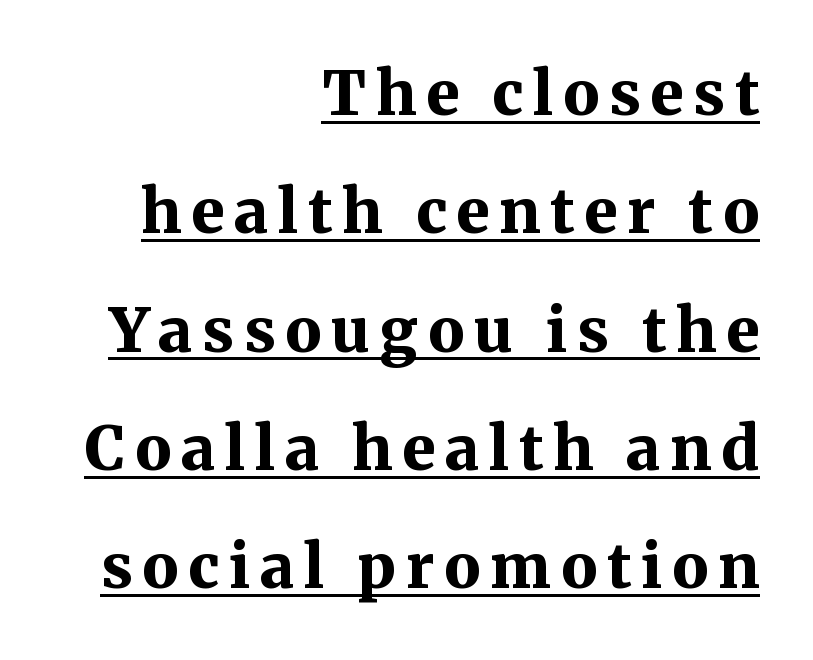
Short and long lines alike share a common ending point at right. Successive baselines arrive slowly, with a big drop between each. Designer's note — italics off, roman on. Decoration check: the copy is underlined.
